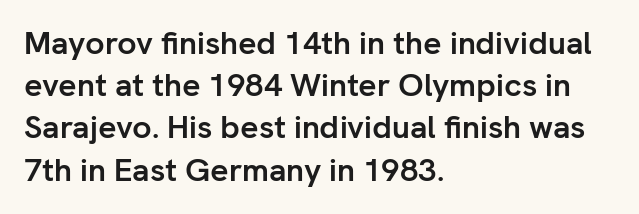
Q: Is the text bold? A: Yes.
Q: Is the text italic (slanted)? A: No, it is upright.
Q: Is the typeface a serif or a sans-serif typeface? A: Sans-serif.
Q: Is the text underlined? A: No.
Q: How is the paragraph aligned? A: Left-aligned.
Q: Is the spacing between letters normal or unusually wide? A: Normal.
Q: Is the spacing between lines tight, normal or loose? A: Normal.
Q: Width (condensed, normal, or wide)? A: Normal.
Q: Stroke contrast? A: Low.
Q: x-height? A: Medium.
Q: Monospaced? A: No.
